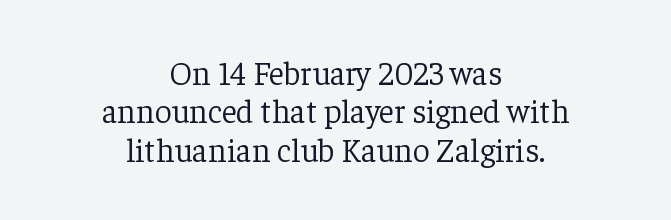
Q: Is the text bold? A: No.
Q: Is the text italic (slanted)? A: No, it is upright.
Q: Is the typeface a serif or a sans-serif typeface? A: Serif.
Q: Is the text underlined? A: No.
Q: How is the paragraph aligned? A: Centered.
Q: Is the spacing between letters normal or unusually wide? A: Normal.
Q: Width (condensed, normal, or wide)? A: Normal.
Q: Stroke contrast? A: Low.
Q: x-height? A: Medium.
Q: Monospaced? A: No.
